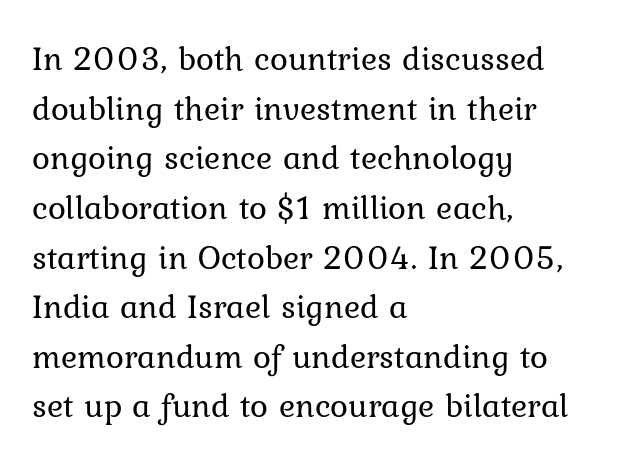
How would I describe the line gaps? Plain and ordinary. Is the block centered? No — it sits flush against the left margin. Bold? No — there's no thickening of the strokes. The gaps between neighbouring characters are ordinary and unremarkable.
